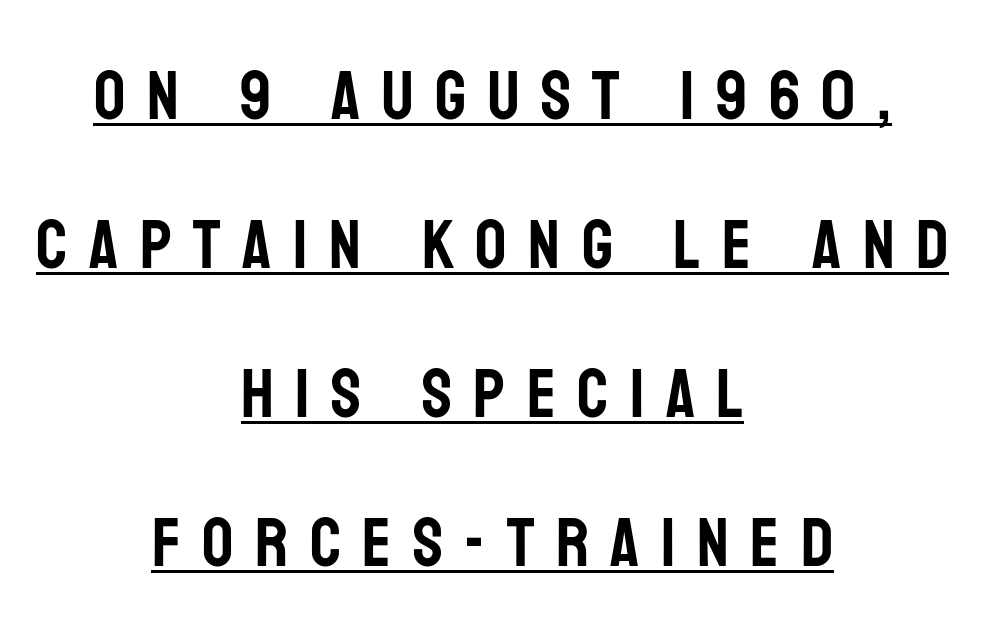
Q: Is the text italic (slanted)? A: No, it is upright.
Q: Is the typeface a serif or a sans-serif typeface? A: Sans-serif.
Q: Is the text underlined? A: Yes.
Q: How is the paragraph aligned? A: Centered.
Q: Is the spacing between letters normal or unusually wide? A: Unusually wide.
Q: Is the spacing between lines tight, normal or loose? A: Loose.
Q: Width (condensed, normal, or wide)? A: Condensed.
Q: Stroke contrast? A: Low.
Q: x-height? A: Large.
Q: Monospaced? A: No.
